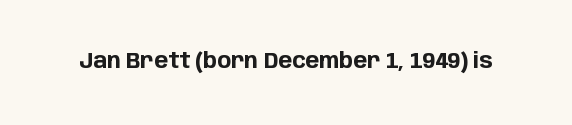
The image shows 21 px bold type, upright; set normal letter spacing, not underlined.
